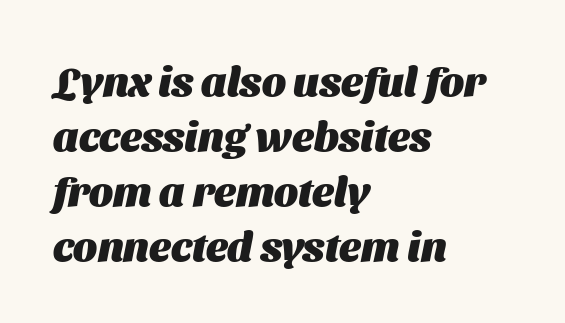
Check where the strokes stop: nothing finishes them off — pure sans. Honestly, there is no underline to notice here at all. Varying glyph widths throughout — classic text-font behaviour. Horizontally, the lines are justified to the leading edge only. The face used here has the dense, thick strokes of a bold.
